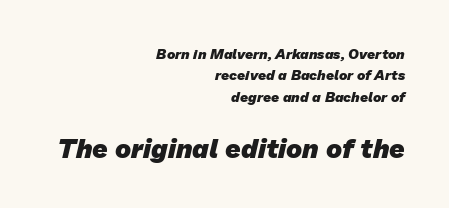
Q: Is the text bold? A: Yes.
Q: Is the text underlined? A: No.
Q: How is the paragraph aligned? A: Right-aligned.
Q: Is the spacing between letters normal or unusually wide? A: Normal.
Q: Is the spacing between lines tight, normal or loose? A: Normal.
Q: Which block of text is set in a larger size, the first (top) or the second (bottom)? A: The second (bottom) one.
